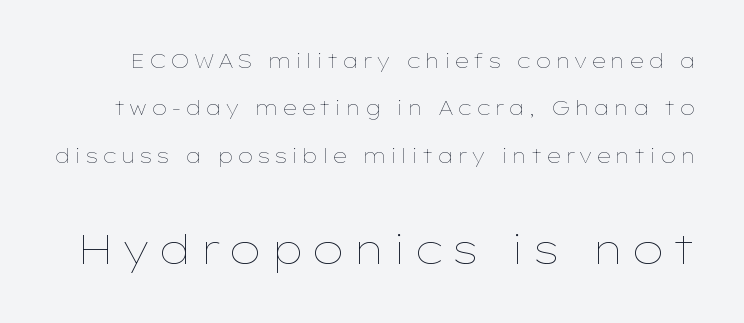
Q: Is the text bold? A: No.
Q: Is the text italic (slanted)? A: No, it is upright.
Q: Is the text underlined? A: No.
Q: Is the spacing between lines tight, normal or loose? A: Loose.
Q: Which block of text is set in a larger size, the first (top) or the second (bottom)? A: The second (bottom) one.
Q: Width (condensed, normal, or wide)? A: Wide.
Q: Stroke contrast? A: Low.
Q: x-height? A: Medium.
Q: Monospaced? A: No.
